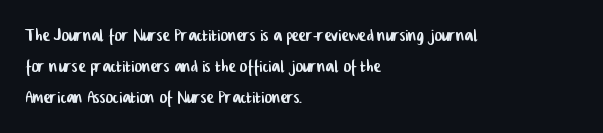
{"underline": "no", "align": "left", "line_spacing": "normal", "line_spacing_ratio": 1.41, "letter_spacing": "normal", "letter_spacing_em": 0.0, "glyph_px": 22}
